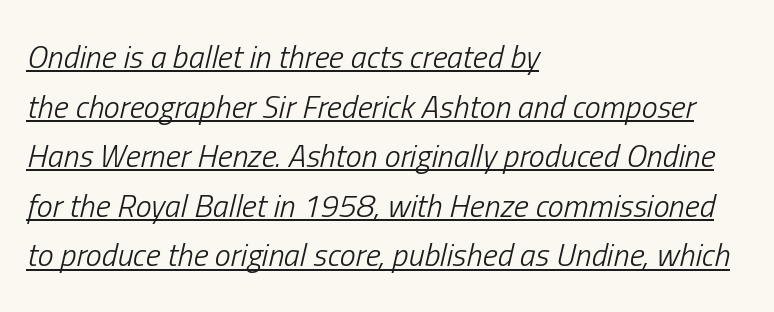
Caption: multi-line text, flush left, ragged right. The rendering uses natural spacing where letterforms have individual widths. Check the space under the baseline: a stroke is drawn there. The typography opts for an oblique posture over an upright one.
